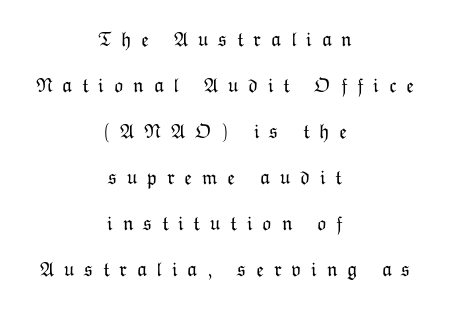
Reading down the column, the eye jumps a long way to each next line. Any mark beneath the type? The region is blank. Upright lettering throughout. Words appear elongated and porous because spacing is wide. Unbolded letterforms with no extra heft.
